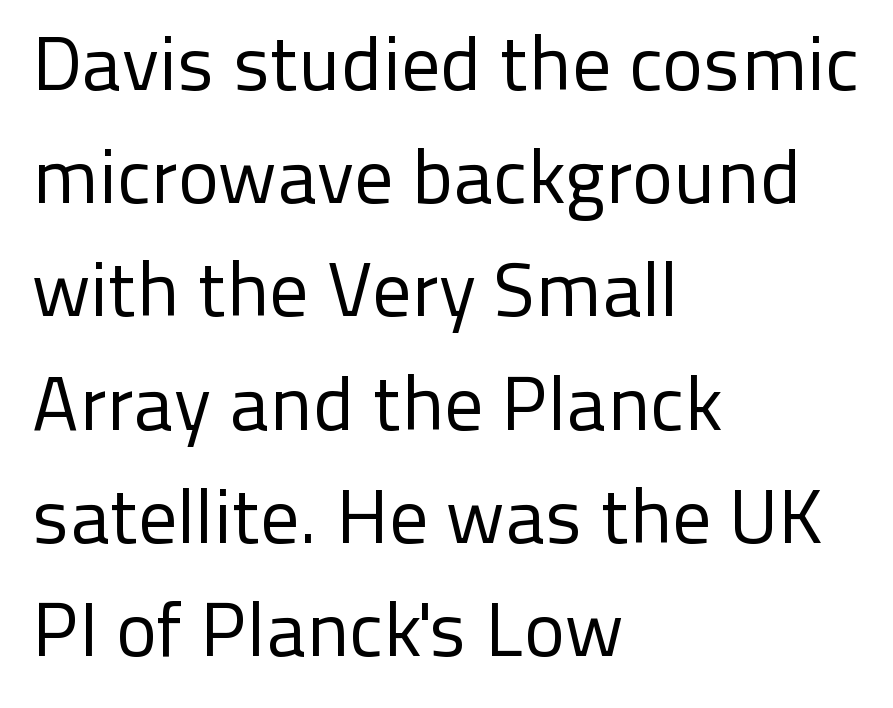
Q: Is the text bold? A: No.
Q: Is the text italic (slanted)? A: No, it is upright.
Q: Is the typeface a serif or a sans-serif typeface? A: Sans-serif.
Q: Is the text underlined? A: No.
Q: How is the paragraph aligned? A: Left-aligned.
Q: Is the spacing between letters normal or unusually wide? A: Normal.
Q: Is the spacing between lines tight, normal or loose? A: Normal.
Q: Width (condensed, normal, or wide)? A: Normal.
Q: Stroke contrast? A: Low.
Q: x-height? A: Medium.
Q: Monospaced? A: No.
